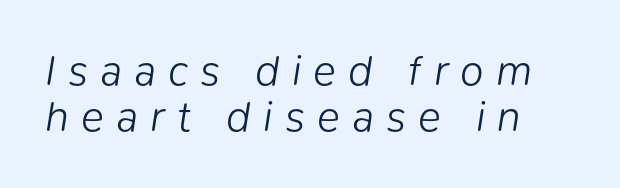
{"italic": "yes", "lean": "right", "slant_degrees": 9, "bold": "no", "weight": "light", "width": "normal", "stroke_contrast": "low", "x_height": "medium", "monospaced": "no", "underline": "no", "align": "left", "line_spacing": "tight", "line_spacing_ratio": 1.07, "letter_spacing": "wide", "letter_spacing_em": 0.28, "glyph_px": 43}
